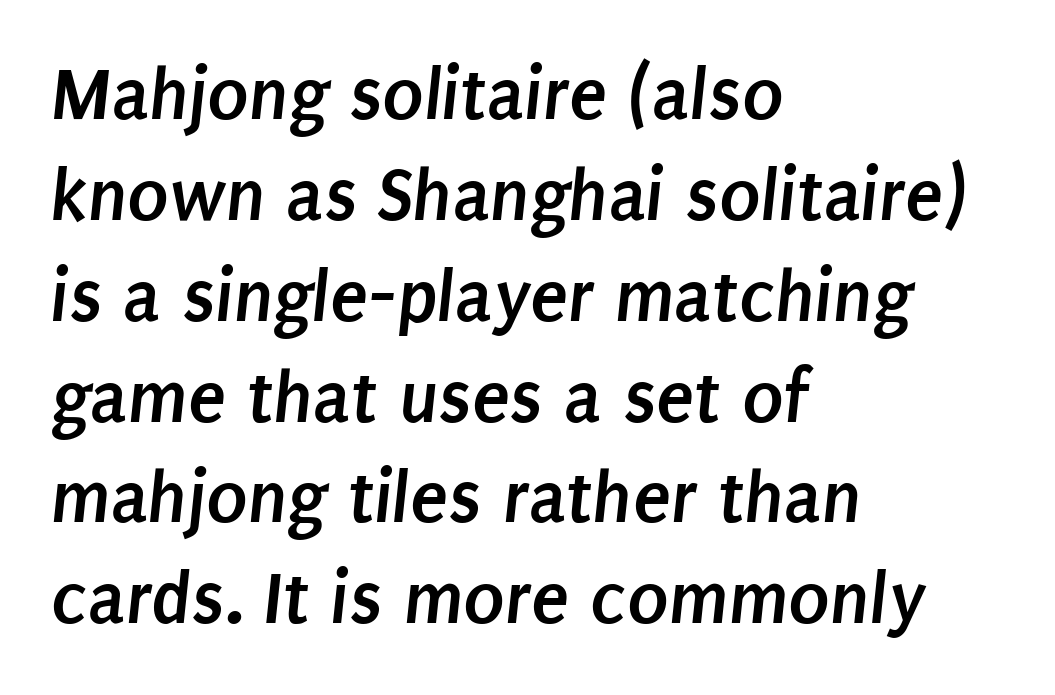
Q: Is the text bold? A: Yes.
Q: Is the typeface a serif or a sans-serif typeface? A: Sans-serif.
Q: Is the text underlined? A: No.
Q: How is the paragraph aligned? A: Left-aligned.
Q: Is the spacing between letters normal or unusually wide? A: Normal.
Q: Is the spacing between lines tight, normal or loose? A: Normal.
Q: Width (condensed, normal, or wide)? A: Condensed.
Q: Stroke contrast? A: Low.
Q: x-height? A: Large.
Q: Monospaced? A: No.
